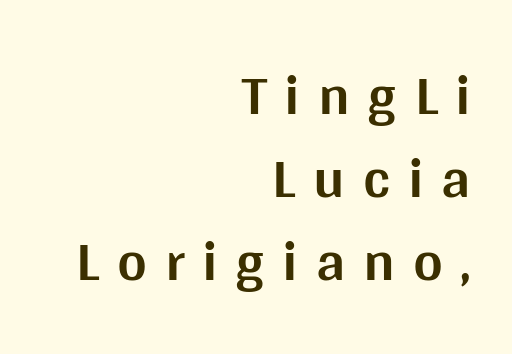
Heft: maximum for text — a bold. Do the characters align in a grid? No, the font is proportional. Between one letter and the next there's a generous, obvious gap. Are there feet on the stems? There aren't — it's a sans. This block has exactly the height ordinary leading produces. The strip under each line holds only bare page.
